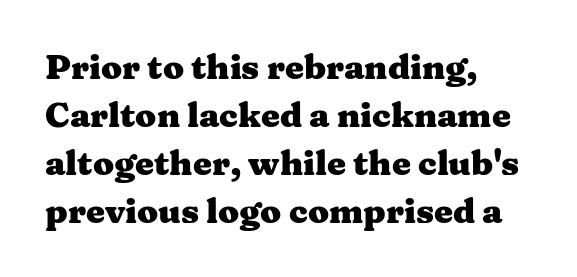
{"serif": "yes", "italic": "no", "bold": "yes", "weight": "heavy", "width": "wide", "stroke_contrast": "medium", "x_height": "medium", "monospaced": "no", "underline": "no", "align": "left", "line_spacing": "normal", "line_spacing_ratio": 1.41, "letter_spacing": "normal", "letter_spacing_em": 0.0, "glyph_px": 34}
